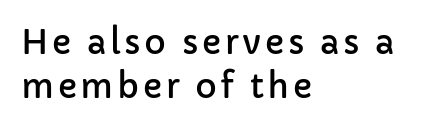
{"serif": "no", "italic": "no", "width": "normal", "stroke_contrast": "low", "x_height": "medium", "monospaced": "no", "underline": "no", "align": "left", "line_spacing": "normal", "line_spacing_ratio": 1.32, "glyph_px": 33}
